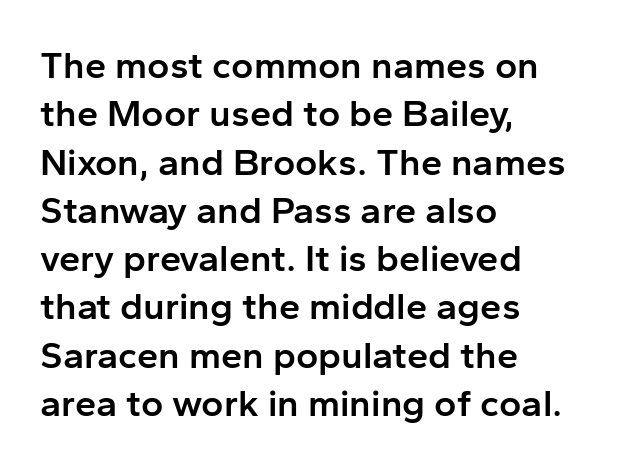
Honestly, the letter spacing is just normal — you wouldn't notice it. Horizontal bands of white between lines are of average thickness. Where is the straight margin? On the left. The passage shown is semibold, sitting just below true bold. Rendered with straight, roman letterforms. Each letter keeps its own natural width here, so spacing adapts to shape.
